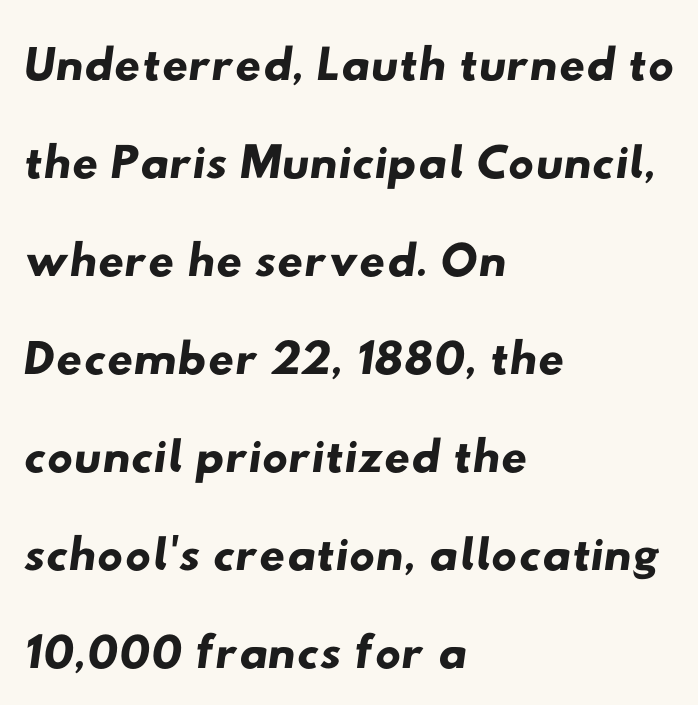
Descender tails drop into unmarked territory. The passage is arranged the way most books set body copy — flush left. Spacing verdict: proportional, widths tailored to each character. The face used here is a sans, in the tradition of grotesques and geometrics. Nobody touched the tracking dial on this one. Regarding leading, the lines here are spaced in the standard way.
